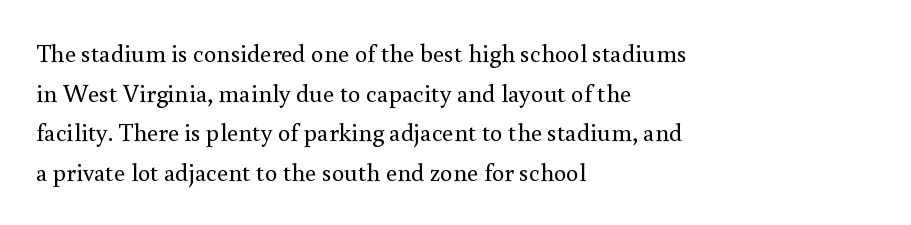
No italicization has been applied; the sample stays upright. Which margin do the lines hug? The left one — the right edge is uneven. Interline gaps are of average width in this sample. Descender tails drop into unmarked territory.
